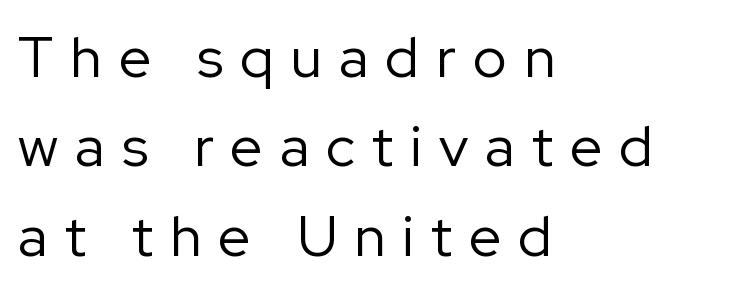
Q: Is the text bold? A: No.
Q: Is the text italic (slanted)? A: No, it is upright.
Q: Is the typeface a serif or a sans-serif typeface? A: Sans-serif.
Q: Is the text underlined? A: No.
Q: How is the paragraph aligned? A: Left-aligned.
Q: Is the spacing between letters normal or unusually wide? A: Unusually wide.
Q: Is the spacing between lines tight, normal or loose? A: Normal.
Q: Width (condensed, normal, or wide)? A: Normal.
Q: Stroke contrast? A: Low.
Q: x-height? A: Medium.
Q: Monospaced? A: No.
